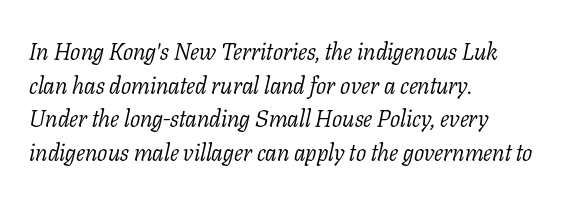
The rows are spaced the way most documents space them. You can tell it's italic because the verticals aren't actually vertical. Standard letterfit; no display-style spreading of the glyphs. The paragraph shown leans on its left margin. On a weight scale, this lands at 450 or below.
